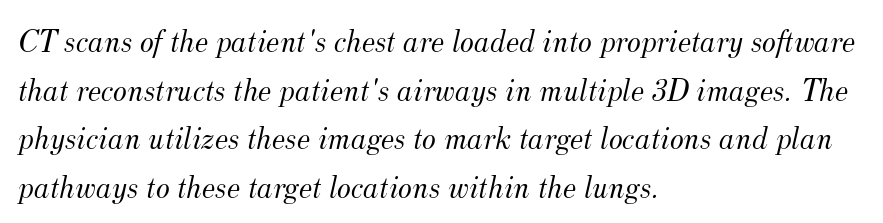
Q: Is the text bold? A: No.
Q: Is the text italic (slanted)? A: Yes, it leans right by about 12 degrees.
Q: Is the typeface a serif or a sans-serif typeface? A: Serif.
Q: Is the text underlined? A: No.
Q: How is the paragraph aligned? A: Left-aligned.
Q: Is the spacing between letters normal or unusually wide? A: Normal.
Q: Is the spacing between lines tight, normal or loose? A: Normal.
Q: Width (condensed, normal, or wide)? A: Normal.
Q: Stroke contrast? A: Medium.
Q: x-height? A: Small.
Q: Monospaced? A: No.
